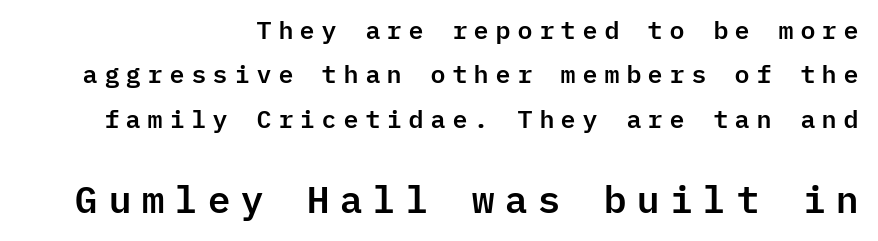
The letters are spread apart with noticeably loose tracking. The glyphs in this specimen are sans serif. Quick note: underline off. Fixed-width glyphs throughout — classic coding-font behaviour.
